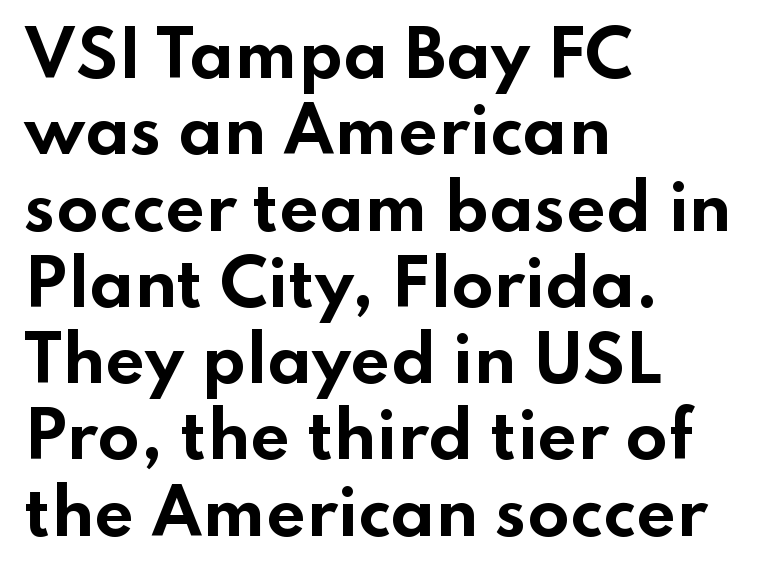
The line texture is even and compact thanks to regular tracking. These lines carry a lot of weight — the face is fully bold. Designer's note — italics off, roman on. Each row of text sits above clean, open space. Caption: multi-line text, flush left, ragged right.
